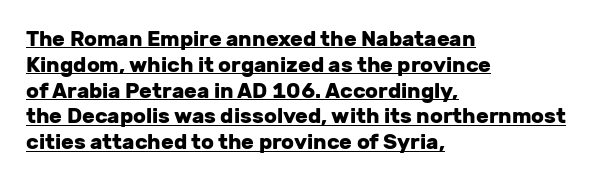
Q: Is the text bold? A: Yes.
Q: Is the text italic (slanted)? A: No, it is upright.
Q: Is the text underlined? A: Yes.
Q: How is the paragraph aligned? A: Left-aligned.
Q: Is the spacing between letters normal or unusually wide? A: Normal.
